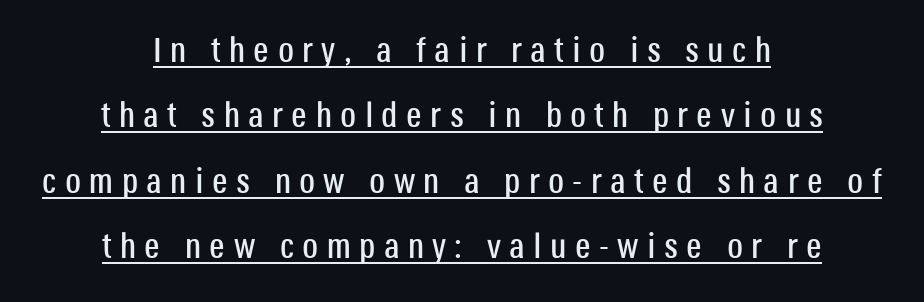
Q: Is the text italic (slanted)? A: No, it is upright.
Q: Is the typeface a serif or a sans-serif typeface? A: Sans-serif.
Q: Is the text underlined? A: Yes.
Q: How is the paragraph aligned? A: Centered.
Q: Is the spacing between letters normal or unusually wide? A: Unusually wide.
Q: Width (condensed, normal, or wide)? A: Condensed.
Q: Stroke contrast? A: Low.
Q: x-height? A: Large.
Q: Monospaced? A: No.
